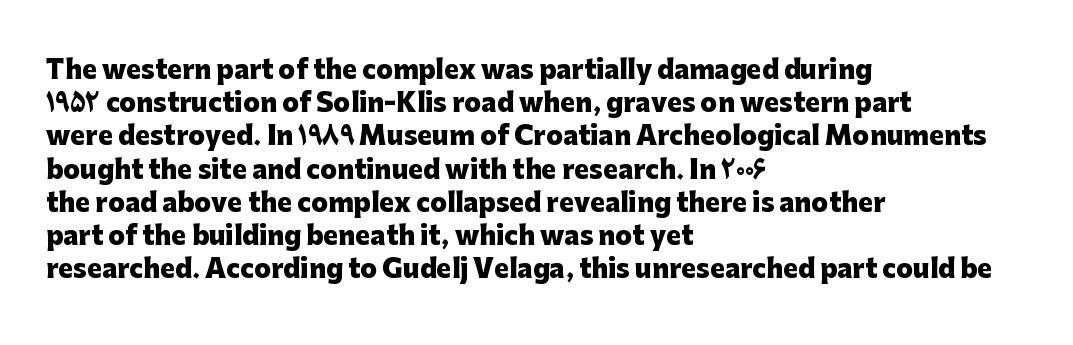
One-word summary of the alignment: left. Compared with an ordinary text face, these strokes are far heavier — a full bold. Interline gaps are of average width in this sample. Letter spacing: default. The baseline area is clear. The letters stand upright; this is a roman face.
